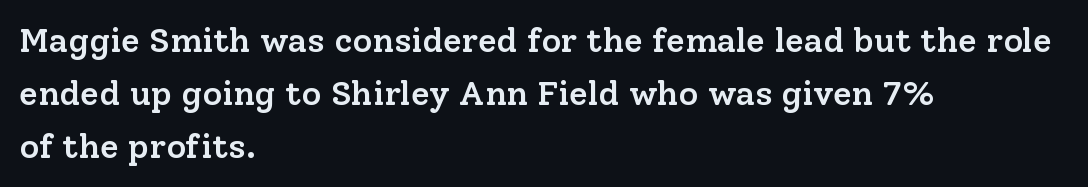
Q: Is the text bold? A: Semi-bold.
Q: Is the text italic (slanted)? A: No, it is upright.
Q: Is the typeface a serif or a sans-serif typeface? A: Serif.
Q: Is the text underlined? A: No.
Q: How is the paragraph aligned? A: Left-aligned.
Q: Is the spacing between letters normal or unusually wide? A: Normal.
Q: Is the spacing between lines tight, normal or loose? A: Normal.
Q: Width (condensed, normal, or wide)? A: Normal.
Q: Stroke contrast? A: Low.
Q: x-height? A: Medium.
Q: Monospaced? A: No.
